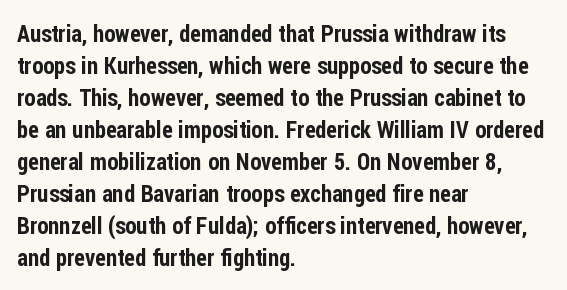
Q: Is the text italic (slanted)? A: No, it is upright.
Q: Is the text underlined? A: No.
Q: How is the paragraph aligned? A: Left-aligned.
Q: Is the spacing between letters normal or unusually wide? A: Normal.
Q: Is the spacing between lines tight, normal or loose? A: Normal.
